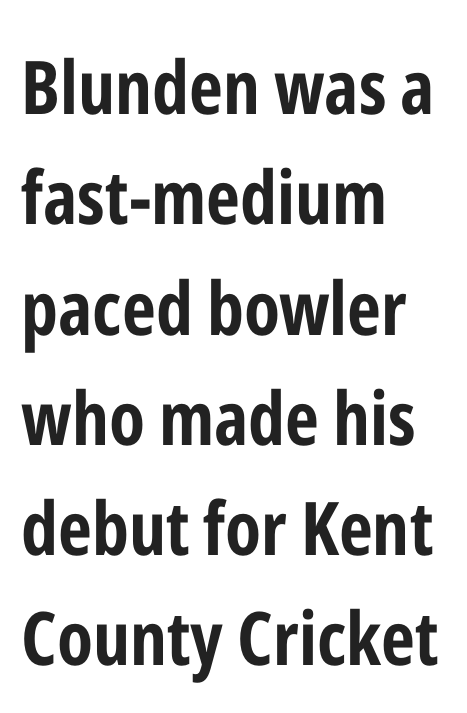
Q: Is the text bold? A: Yes.
Q: Is the text italic (slanted)? A: No, it is upright.
Q: Is the typeface a serif or a sans-serif typeface? A: Sans-serif.
Q: Is the text underlined? A: No.
Q: How is the paragraph aligned? A: Left-aligned.
Q: Is the spacing between letters normal or unusually wide? A: Normal.
Q: Is the spacing between lines tight, normal or loose? A: Normal.
Q: Width (condensed, normal, or wide)? A: Condensed.
Q: Stroke contrast? A: Low.
Q: x-height? A: Medium.
Q: Monospaced? A: No.
